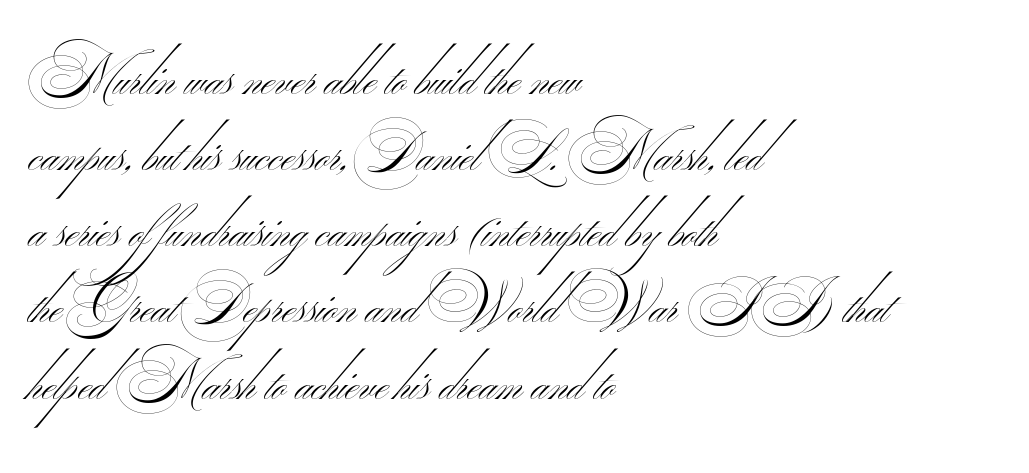
{"serif": "no", "bold": "no", "weight": "thin", "width": "wide", "stroke_contrast": "medium", "monospaced": "no", "underline": "no", "align": "left", "line_spacing": "normal", "line_spacing_ratio": 1.36, "letter_spacing": "normal", "letter_spacing_em": 0.0, "glyph_px": 56}
